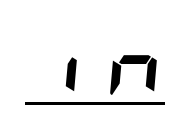
Q: Is the text bold? A: Yes.
Q: Is the text italic (slanted)? A: Yes, it leans right by about 5 degrees.
Q: Is the text underlined? A: Yes.
Q: Is the spacing between letters normal or unusually wide? A: Unusually wide.
Q: Width (condensed, normal, or wide)? A: Condensed.
Q: Stroke contrast? A: Low.
Q: x-height? A: Large.
